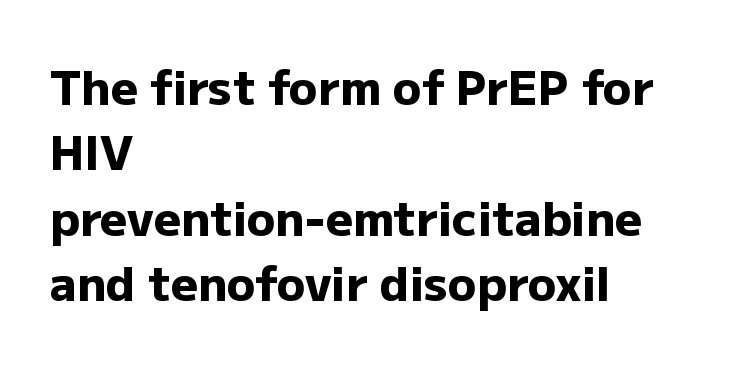
The image shows 47 px heavy sans-serif type, upright; set left-aligned, normal line spacing (1.39x), normal letter spacing, not underlined; low stroke contrast and a medium x-height.
